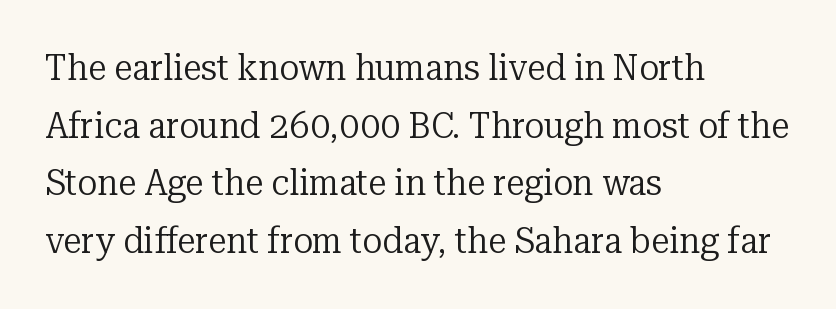
The image shows 37 px regular-weight serif type, upright; set left-aligned, normal line spacing (1.56x), normal letter spacing, not underlined; low stroke contrast and a medium x-height.
